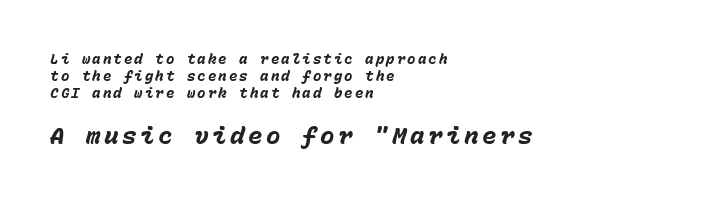
{"italic": "yes", "lean": "right", "slant_degrees": 15, "bold": "yes", "underline": "no", "align": "left", "line_spacing_ratio": 1.23, "larger_block": "second", "size_ratio": 1.71, "glyph_px": 24}
